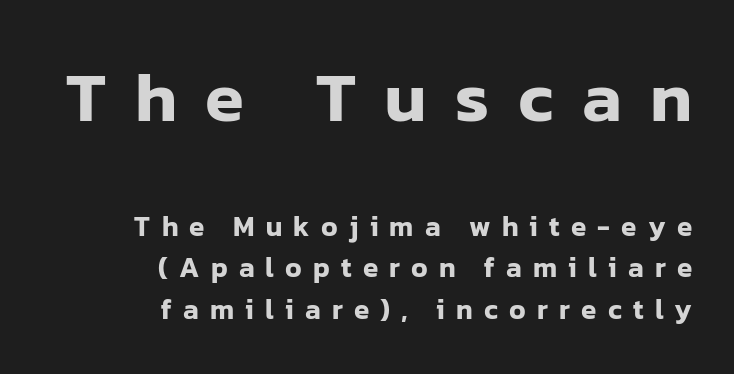
Proportional: the letters do not fall into vertical columns. A typesetter would call this heavily tracked-out type. Notice how the passage keeps a crisp vertical edge on the right only. Compared with typical paragraphs, the rows here are spaced about the same. Between these two stacked blocks, the higher one wins on size. The characters display no serif detailing; their extremities are plain.
